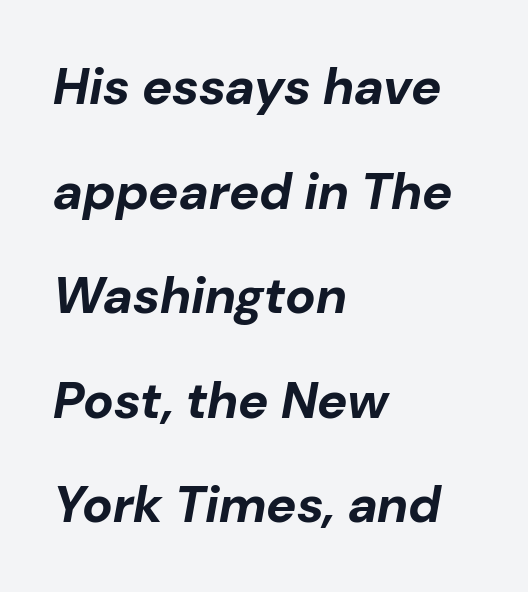
The image shows 51 px bold type, italic (leaning right); set left-aligned, loose line spacing (2.05x), normal letter spacing, not underlined; low stroke contrast and a medium x-height.
